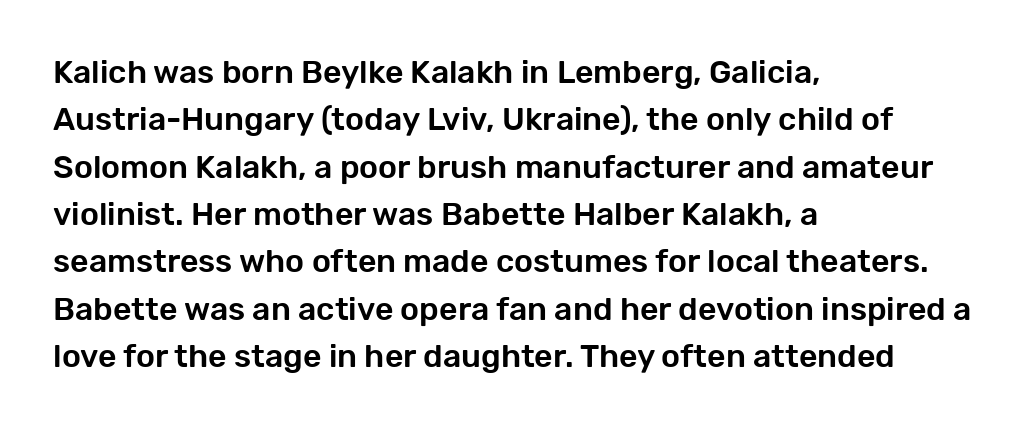
Q: Is the text italic (slanted)? A: No, it is upright.
Q: Is the typeface a serif or a sans-serif typeface? A: Sans-serif.
Q: Is the text underlined? A: No.
Q: How is the paragraph aligned? A: Left-aligned.
Q: Is the spacing between letters normal or unusually wide? A: Normal.
Q: Is the spacing between lines tight, normal or loose? A: Normal.
Q: Width (condensed, normal, or wide)? A: Normal.
Q: Stroke contrast? A: Low.
Q: x-height? A: Medium.
Q: Monospaced? A: No.
